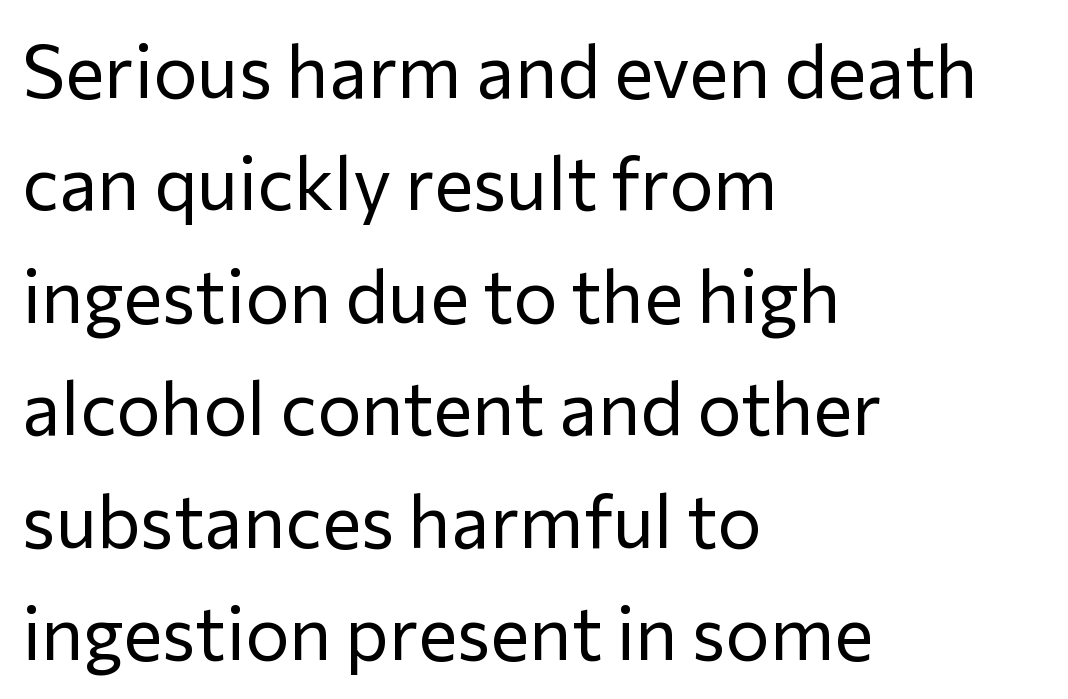
The passage shown stacks its lines at a standard gap. Plain, unruled lines of type. Varying glyph widths throughout — classic text-font behaviour. A classic flush-left, rag-right setting is used for this passage.
